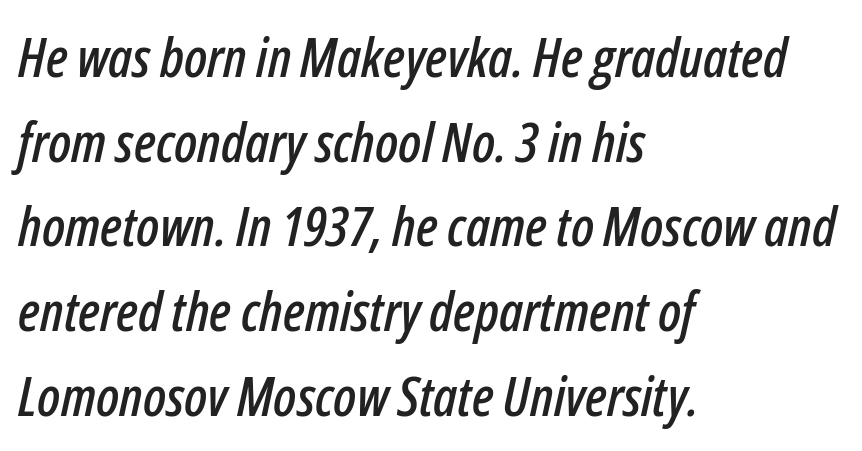
This sample uses an oblique cut, with every glyph tilted off the vertical. A clean baseline with only descenders dipping below it. Each letter keeps its own natural width here, so spacing adapts to shape. Short and long lines alike share a common starting point at left. Interline gaps are of average width in this sample. Here the glyphs are tracked normally, forming tight word shapes.
